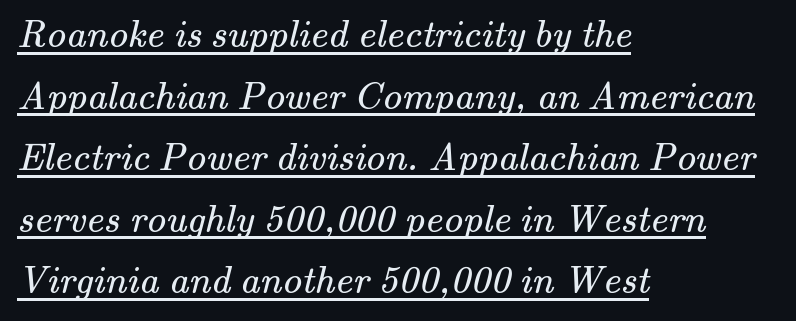
Q: Is the text bold? A: No.
Q: Is the typeface a serif or a sans-serif typeface? A: Serif.
Q: Is the text underlined? A: Yes.
Q: How is the paragraph aligned? A: Left-aligned.
Q: Is the spacing between letters normal or unusually wide? A: Normal.
Q: Is the spacing between lines tight, normal or loose? A: Normal.
Q: Width (condensed, normal, or wide)? A: Normal.
Q: Stroke contrast? A: Medium.
Q: x-height? A: Small.
Q: Monospaced? A: No.
